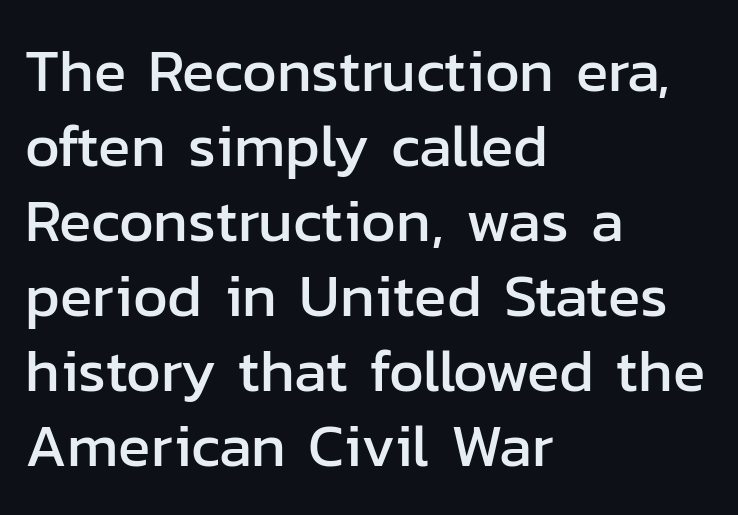
Q: Is the text italic (slanted)? A: No, it is upright.
Q: Is the typeface a serif or a sans-serif typeface? A: Sans-serif.
Q: Is the text underlined? A: No.
Q: How is the paragraph aligned? A: Left-aligned.
Q: Is the spacing between letters normal or unusually wide? A: Normal.
Q: Is the spacing between lines tight, normal or loose? A: Normal.
Q: Width (condensed, normal, or wide)? A: Normal.
Q: Stroke contrast? A: Low.
Q: x-height? A: Medium.
Q: Monospaced? A: No.
